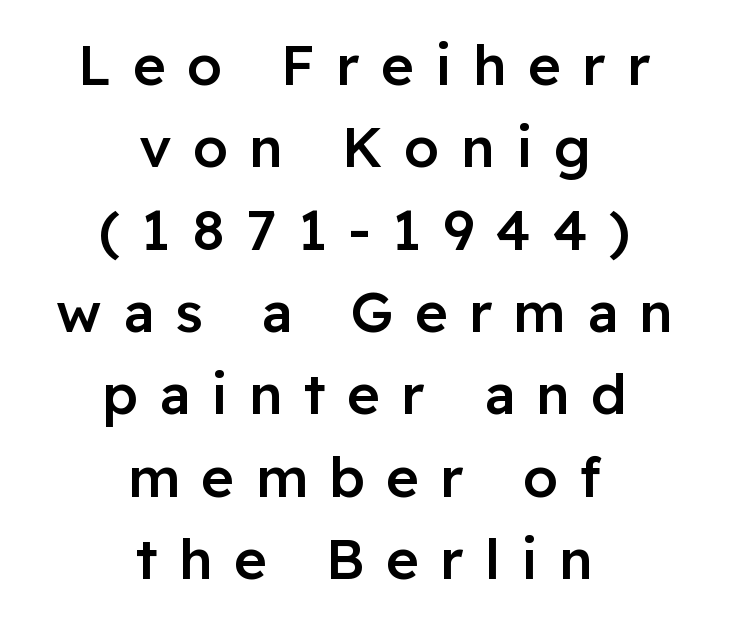
{"serif": "no", "italic": "no", "bold": "semi", "weight": "semibold", "width": "normal", "stroke_contrast": "low", "x_height": "medium", "monospaced": "no", "underline": "no", "align": "center", "line_spacing": "normal", "line_spacing_ratio": 1.47, "letter_spacing": "wide", "letter_spacing_em": 0.38, "glyph_px": 56}
